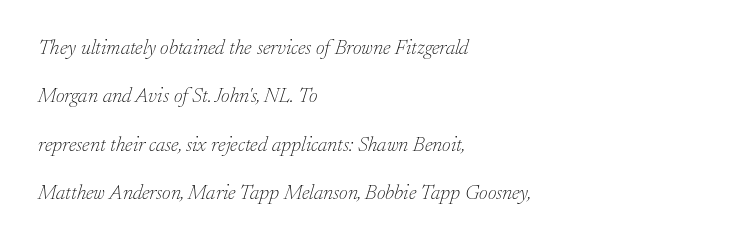
Q: Is the text bold? A: No.
Q: Is the text italic (slanted)? A: Yes, it leans right by about 17 degrees.
Q: Is the text underlined? A: No.
Q: How is the paragraph aligned? A: Left-aligned.
Q: Is the spacing between letters normal or unusually wide? A: Normal.
Q: Is the spacing between lines tight, normal or loose? A: Loose.
